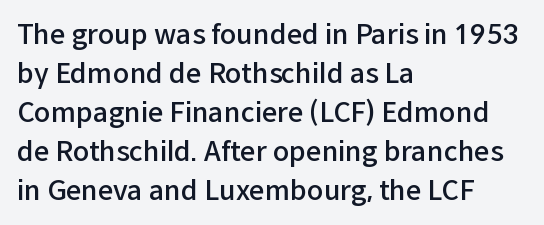
The image shows 27 px text type, upright; set left-aligned, normal line spacing (1.44x), normal letter spacing, not underlined.
